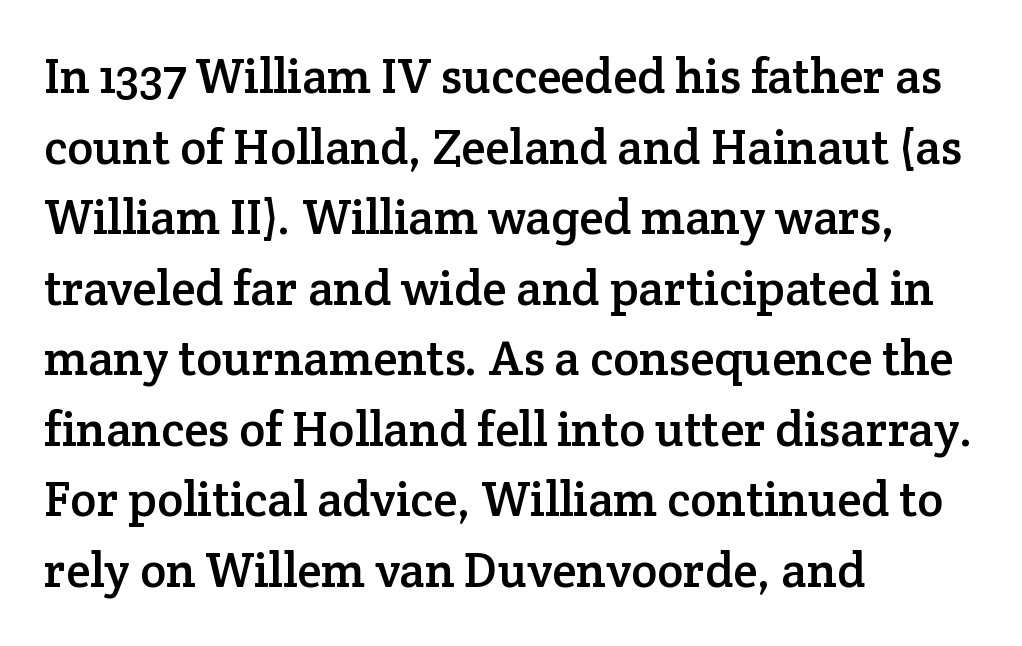
Q: Is the text italic (slanted)? A: No, it is upright.
Q: Is the typeface a serif or a sans-serif typeface? A: Serif.
Q: Is the text underlined? A: No.
Q: How is the paragraph aligned? A: Left-aligned.
Q: Is the spacing between letters normal or unusually wide? A: Normal.
Q: Is the spacing between lines tight, normal or loose? A: Normal.
Q: Width (condensed, normal, or wide)? A: Normal.
Q: Stroke contrast? A: Low.
Q: x-height? A: Medium.
Q: Monospaced? A: No.
